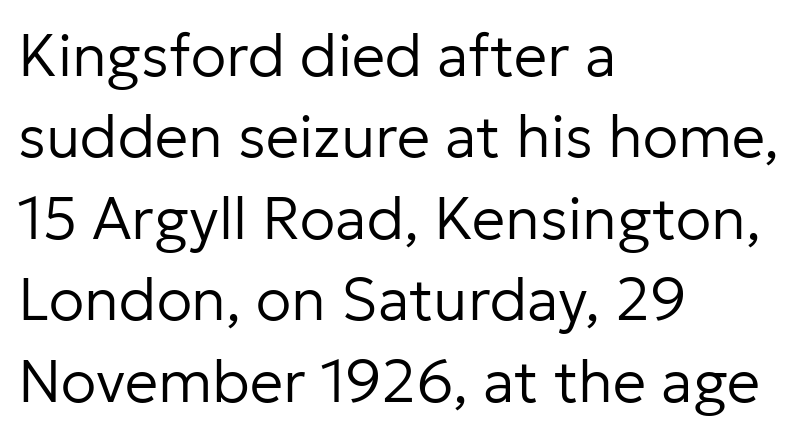
The image shows 59 px regular-weight sans-serif type, upright; set left-aligned, normal line spacing (1.38x), normal letter spacing, not underlined; low stroke contrast and a medium x-height.
